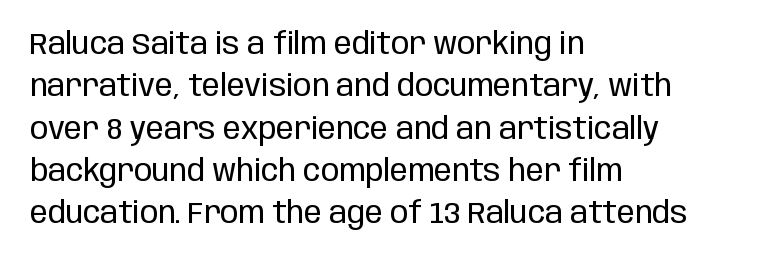
The image shows 30 px regular-weight, condensed sans-serif type, upright; set left-aligned, normal line spacing (1.41x), normal letter spacing, not underlined; low stroke contrast and a large x-height.
